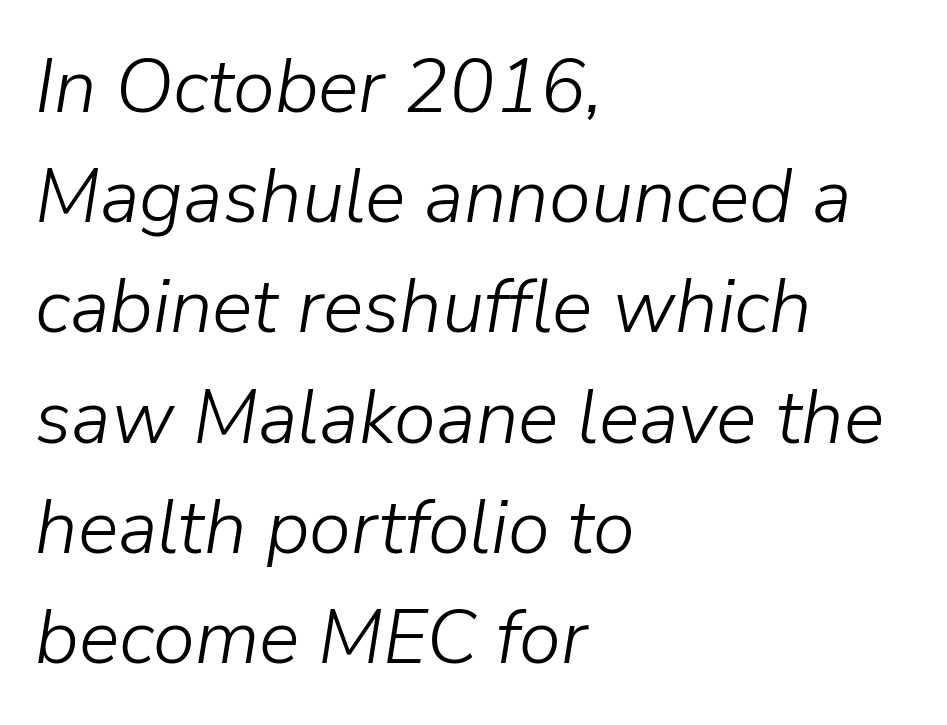
The image shows 76 px light type, italic (leaning right); set left-aligned, normal line spacing (1.45x), normal letter spacing, not underlined; low stroke contrast and a medium x-height.
